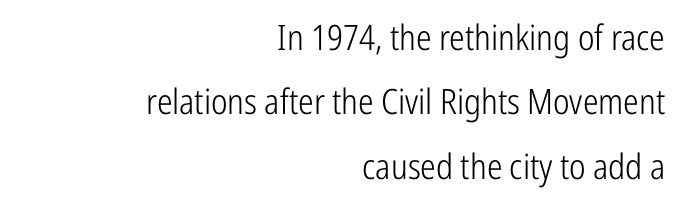
The image shows 35 px light, condensed sans-serif type, upright; set right-aligned, line spacing 1.84x, normal letter spacing, not underlined; low stroke contrast and a medium x-height.
